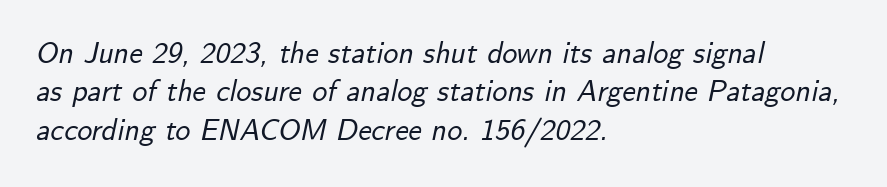
Q: Is the text italic (slanted)? A: Yes, it leans right by about 12 degrees.
Q: Is the text underlined? A: No.
Q: How is the paragraph aligned? A: Left-aligned.
Q: Is the spacing between letters normal or unusually wide? A: Normal.
Q: Is the spacing between lines tight, normal or loose? A: Normal.
Q: Width (condensed, normal, or wide)? A: Normal.
Q: Stroke contrast? A: Low.
Q: x-height? A: Small.
Q: Monospaced? A: No.
